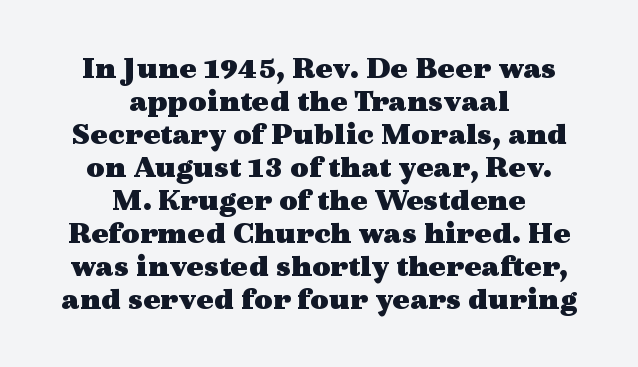
The rendering positions every line midway between the sides. What stands out about the letter spacing? Nothing — it is the standard amount. Plenty of ink on the page — the face is bold. The characters display serif detailing at their extremities. Spacing verdict: proportional, widths tailored to each character. Unmarked baselines from the first word to the last.
